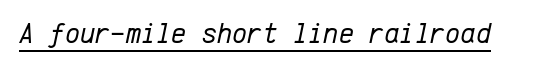
The image shows 29 px regular-weight type, italic (leaning right), monospaced; set normal letter spacing, underlined; low stroke contrast and a medium x-height.
